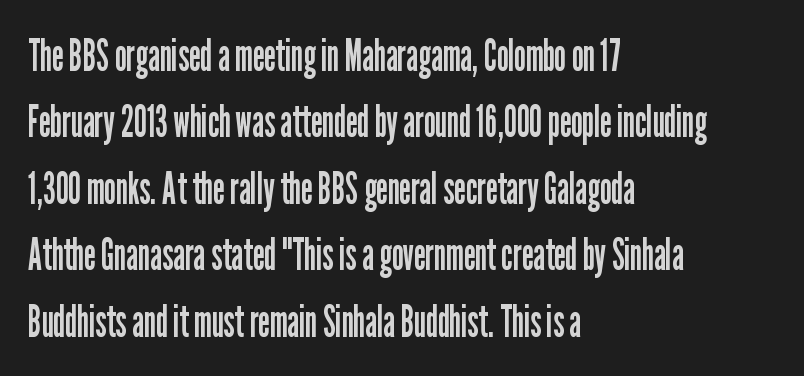
Q: Is the text bold? A: No.
Q: Is the text italic (slanted)? A: No, it is upright.
Q: Is the typeface a serif or a sans-serif typeface? A: Sans-serif.
Q: Is the text underlined? A: No.
Q: How is the paragraph aligned? A: Left-aligned.
Q: Is the spacing between letters normal or unusually wide? A: Normal.
Q: Is the spacing between lines tight, normal or loose? A: Normal.
Q: Width (condensed, normal, or wide)? A: Condensed.
Q: Stroke contrast? A: Low.
Q: x-height? A: Medium.
Q: Monospaced? A: No.
